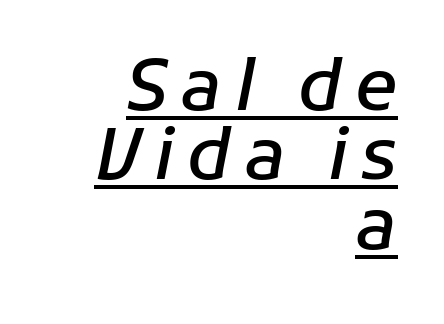
A typesetter would call this leading minimal, almost set solid. Somebody hit Ctrl+U on this one — the words are underlined. Varying glyph widths throughout — classic text-font behaviour. Notice the strokes are somewhat thickened but not fully heavy: this is a semibold. In CSS terms this would be text-align: right.
